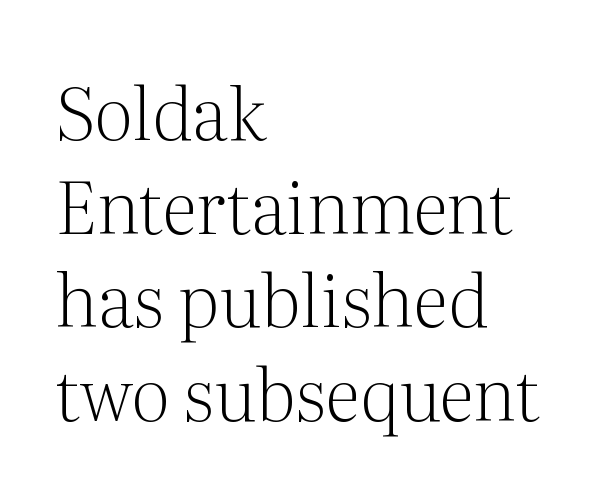
Q: Is the text bold? A: No.
Q: Is the text italic (slanted)? A: No, it is upright.
Q: Is the typeface a serif or a sans-serif typeface? A: Serif.
Q: Is the text underlined? A: No.
Q: How is the paragraph aligned? A: Left-aligned.
Q: Is the spacing between letters normal or unusually wide? A: Normal.
Q: Is the spacing between lines tight, normal or loose? A: Normal.
Q: Width (condensed, normal, or wide)? A: Normal.
Q: Stroke contrast? A: Medium.
Q: x-height? A: Medium.
Q: Monospaced? A: No.
